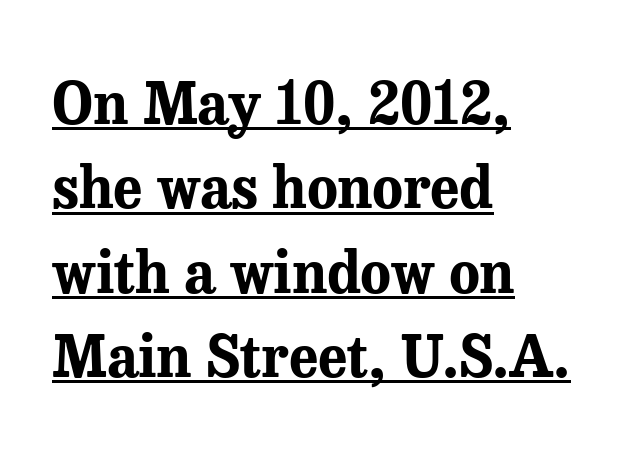
Regarding leading, the lines here are spaced in the standard way. In terms of weight, the rendering is a true, heavy bold. The typeface chosen for these lines features serifs. The words here are underlined.
